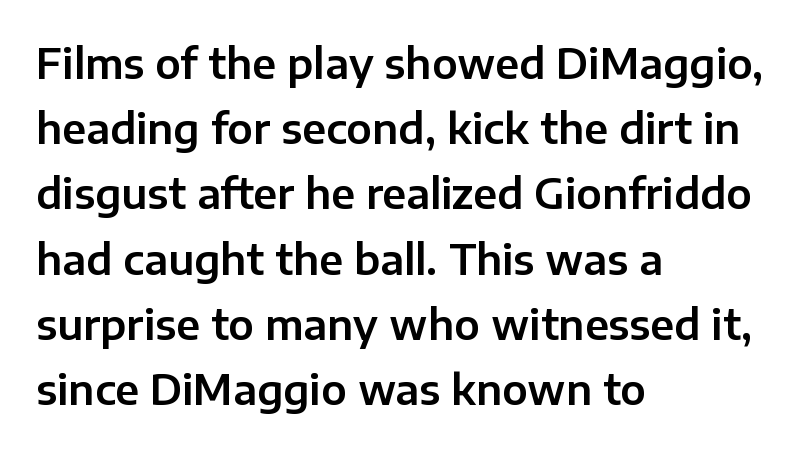
Tall strokes in this sample are plumb rather than angled. Does the leading feel generous? No, just average. Character widths vary here, with narrow letters taking less room than wide ones. Caption: multi-line text, flush left, ragged right. Lines of text with bare space underneath.
